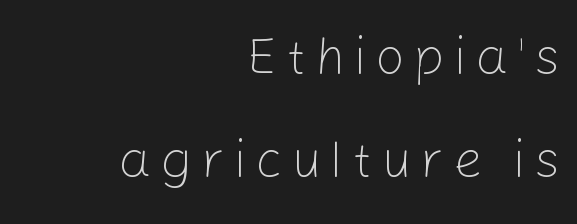
Q: Is the text bold? A: No.
Q: Is the text italic (slanted)? A: No, it is upright.
Q: Is the typeface a serif or a sans-serif typeface? A: Sans-serif.
Q: Is the text underlined? A: No.
Q: How is the paragraph aligned? A: Right-aligned.
Q: Is the spacing between lines tight, normal or loose? A: Loose.
Q: Width (condensed, normal, or wide)? A: Normal.
Q: Stroke contrast? A: Low.
Q: x-height? A: Medium.
Q: Monospaced? A: No.
